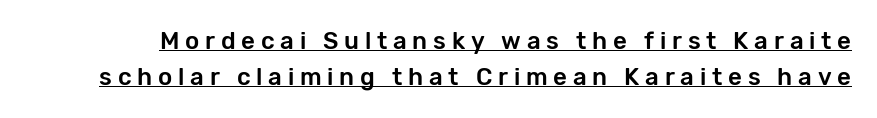
Q: Is the text italic (slanted)? A: No, it is upright.
Q: Is the text underlined? A: Yes.
Q: Is the spacing between letters normal or unusually wide? A: Unusually wide.
Q: Is the spacing between lines tight, normal or loose? A: Normal.
